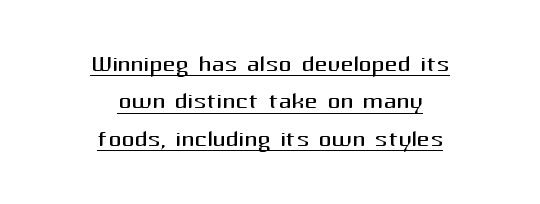
The image shows 32 px regular-weight sans-serif type, upright; set centered, line spacing 1.17x, normal letter spacing, underlined; medium stroke contrast and a medium x-height.
